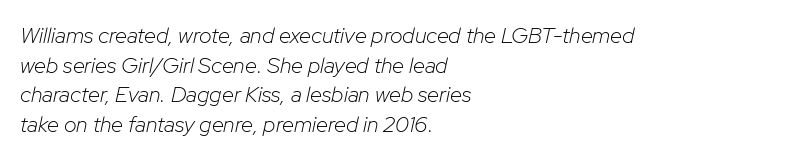
The image shows 22 px text type, italic (leaning right); set left-aligned, normal line spacing (1.35x), normal letter spacing, not underlined.
